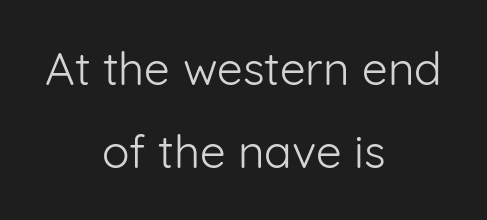
Q: Is the text bold? A: No.
Q: Is the text italic (slanted)? A: No, it is upright.
Q: Is the typeface a serif or a sans-serif typeface? A: Sans-serif.
Q: Is the text underlined? A: No.
Q: How is the paragraph aligned? A: Centered.
Q: Is the spacing between letters normal or unusually wide? A: Normal.
Q: Width (condensed, normal, or wide)? A: Normal.
Q: Stroke contrast? A: Low.
Q: x-height? A: Medium.
Q: Monospaced? A: No.
